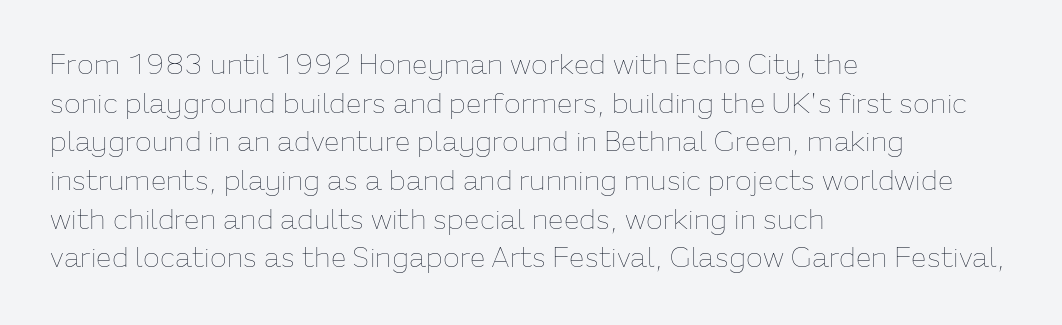
Glyph-to-glyph distance matches everyday printed text. Does the copy run flush right? No — it runs flush left. The strokes are not fattened; the text isn't bold. The passage shown stacks its lines at a standard gap. Descender tails drop into unmarked territory. Character widths vary here, with narrow letters taking less room than wide ones.
